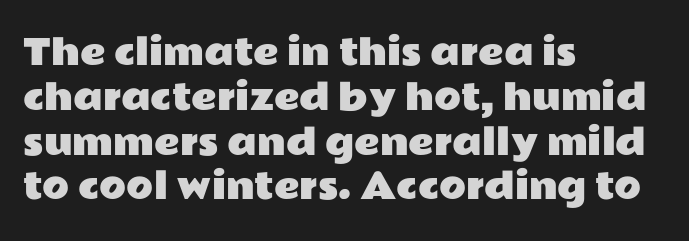
{"serif": "no", "italic": "no", "width": "wide", "stroke_contrast": "low", "x_height": "medium", "monospaced": "no", "underline": "no", "align": "left", "line_spacing": "normal", "line_spacing_ratio": 1.28, "letter_spacing": "normal", "letter_spacing_em": 0.0, "glyph_px": 35}
